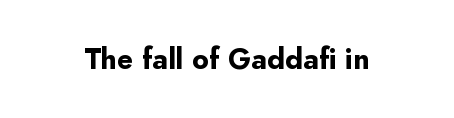
{"serif": "no", "italic": "no", "bold": "yes", "weight": "bold", "width": "normal", "stroke_contrast": "low", "x_height": "small", "monospaced": "no", "underline": "no", "letter_spacing": "normal", "letter_spacing_em": 0.0, "glyph_px": 29}
